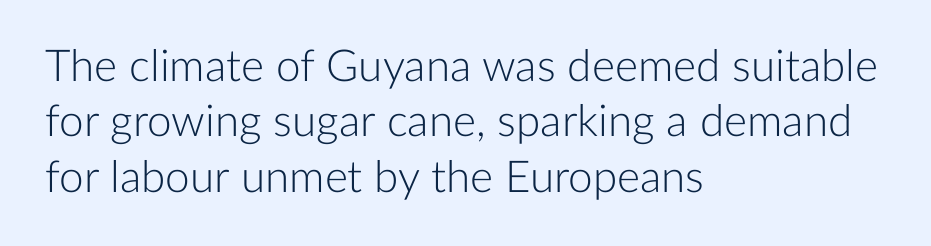
{"serif": "no", "italic": "no", "bold": "no", "weight": "light", "width": "normal", "stroke_contrast": "low", "x_height": "medium", "monospaced": "no", "underline": "no", "align": "left", "line_spacing": "normal", "line_spacing_ratio": 1.26, "letter_spacing": "normal", "letter_spacing_em": 0.0, "glyph_px": 44}
